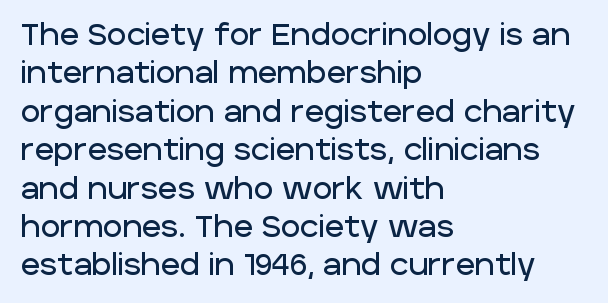
Characters remain perfectly vertical along every line. Any mark beneath the type? The region is blank. In terms of leading, this rendering sits right in the middle. Notice how the passage keeps a crisp vertical edge on the left only.
